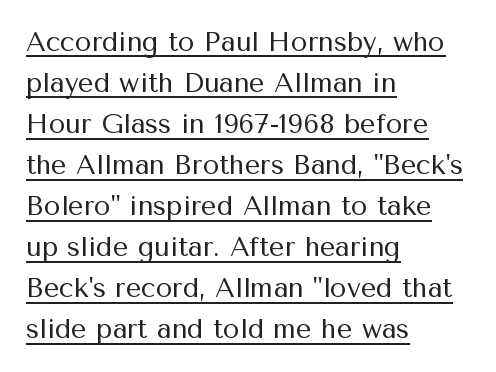
The image shows 27 px text type, upright; set left-aligned, normal line spacing (1.52x), normal letter spacing, underlined.
